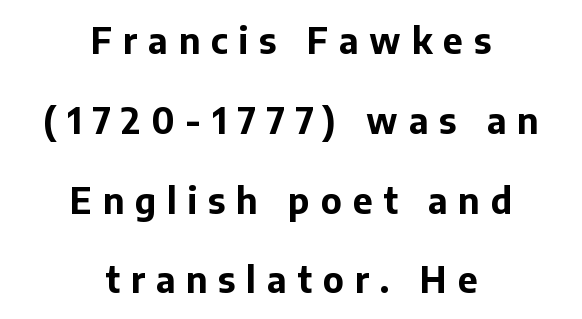
Q: Is the text bold? A: Yes.
Q: Is the text italic (slanted)? A: No, it is upright.
Q: Is the typeface a serif or a sans-serif typeface? A: Sans-serif.
Q: Is the text underlined? A: No.
Q: How is the paragraph aligned? A: Centered.
Q: Is the spacing between letters normal or unusually wide? A: Unusually wide.
Q: Is the spacing between lines tight, normal or loose? A: Loose.
Q: Width (condensed, normal, or wide)? A: Normal.
Q: Stroke contrast? A: Low.
Q: x-height? A: Medium.
Q: Monospaced? A: No.
